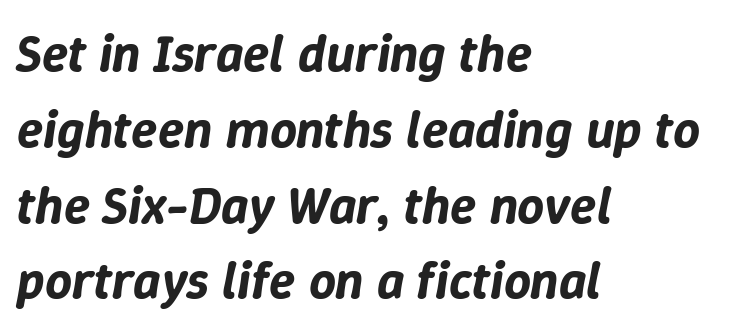
{"italic": "yes", "lean": "right", "slant_degrees": 9, "width": "normal", "stroke_contrast": "low", "x_height": "medium", "monospaced": "no", "underline": "no", "align": "left", "line_spacing": "normal", "line_spacing_ratio": 1.43, "letter_spacing": "normal", "letter_spacing_em": 0.0, "glyph_px": 53}
